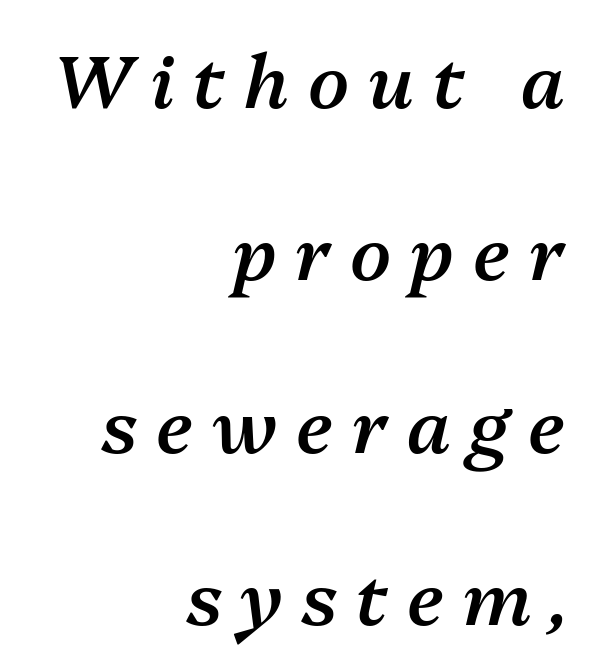
{"italic": "yes", "lean": "right", "slant_degrees": 13, "bold": "semi", "weight": "semibold", "width": "normal", "stroke_contrast": "medium", "x_height": "medium", "monospaced": "no", "underline": "no", "align": "right", "line_spacing": "loose", "line_spacing_ratio": 2.33, "letter_spacing": "wide", "letter_spacing_em": 0.26, "glyph_px": 74}
